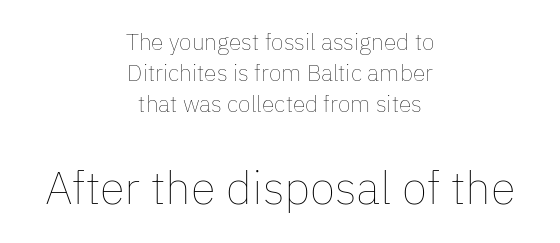
Q: Is the text bold? A: No.
Q: Is the text italic (slanted)? A: No, it is upright.
Q: Is the text underlined? A: No.
Q: How is the paragraph aligned? A: Centered.
Q: Is the spacing between letters normal or unusually wide? A: Normal.
Q: Is the spacing between lines tight, normal or loose? A: Normal.
Q: Which block of text is set in a larger size, the first (top) or the second (bottom)? A: The second (bottom) one.
Q: Width (condensed, normal, or wide)? A: Normal.
Q: Stroke contrast? A: Low.
Q: x-height? A: Medium.
Q: Monospaced? A: No.
